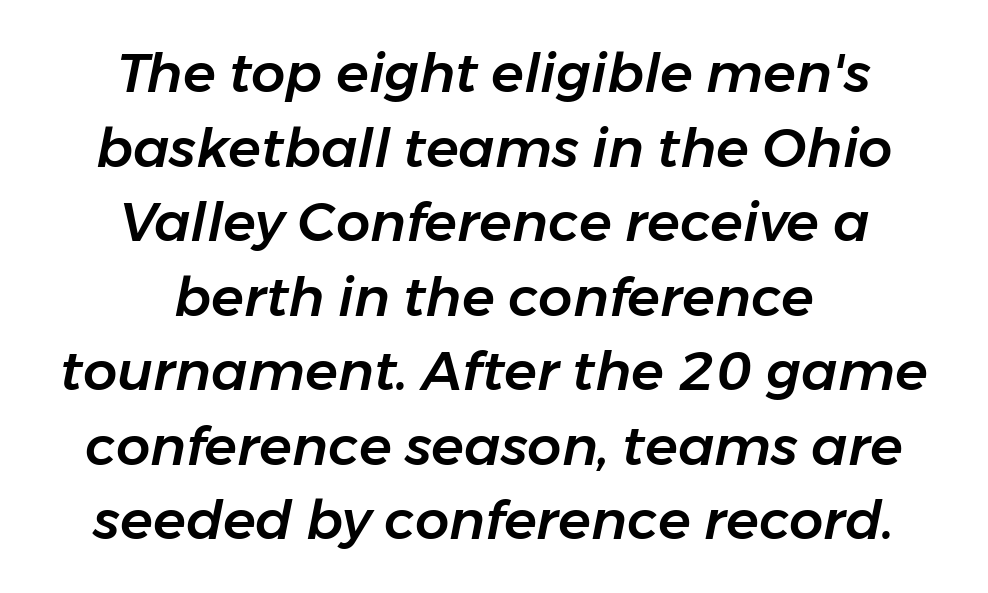
Q: Is the text italic (slanted)? A: Yes, it leans right by about 11 degrees.
Q: Is the text underlined? A: No.
Q: How is the paragraph aligned? A: Centered.
Q: Is the spacing between letters normal or unusually wide? A: Normal.
Q: Is the spacing between lines tight, normal or loose? A: Normal.
Q: Width (condensed, normal, or wide)? A: Normal.
Q: Stroke contrast? A: Low.
Q: x-height? A: Medium.
Q: Monospaced? A: No.
